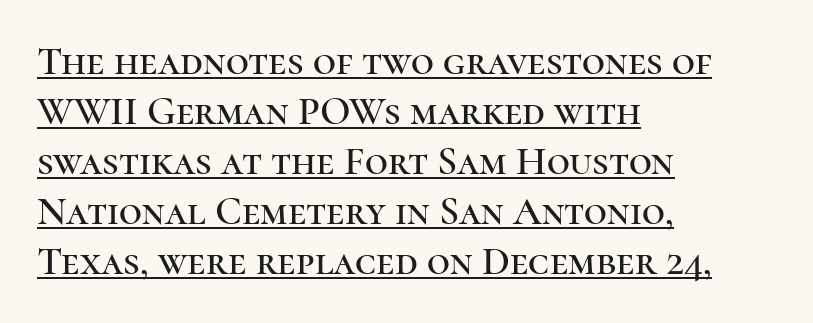
Q: Is the text italic (slanted)? A: No, it is upright.
Q: Is the typeface a serif or a sans-serif typeface? A: Serif.
Q: Is the text underlined? A: Yes.
Q: How is the paragraph aligned? A: Left-aligned.
Q: Is the spacing between letters normal or unusually wide? A: Normal.
Q: Is the spacing between lines tight, normal or loose? A: Normal.
Q: Width (condensed, normal, or wide)? A: Normal.
Q: Stroke contrast? A: High.
Q: x-height? A: Medium.
Q: Monospaced? A: No.
